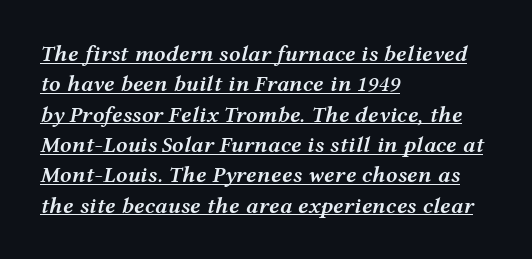
The image shows 23 px text type, italic (leaning right); set left-aligned, normal line spacing (1.32x), normal letter spacing, underlined.
